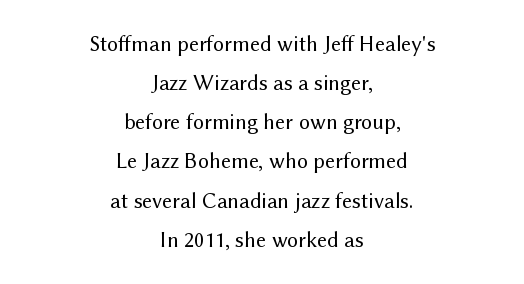
The area under the type is left untouched. Heaviness? Minimal to ordinary, like unemphasized prose. Honestly, the letter spacing is just normal — you wouldn't notice it. The passage is arranged like a title page — every line centered. This is the regular roman posture of the typeface.
